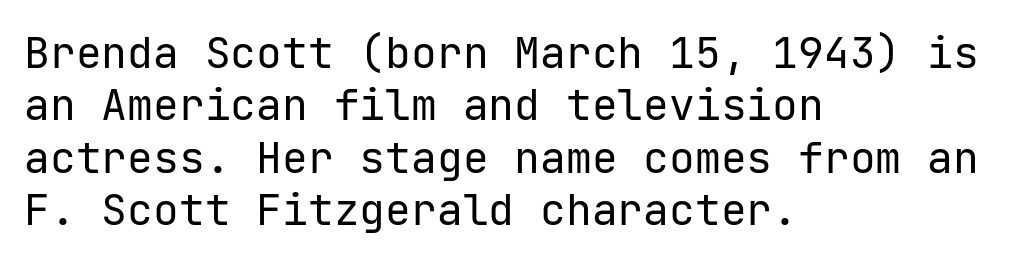
Teacher's note: observe the even left margin — that is flush-left alignment. Default kerning and tracking; the words read as compact shapes. The weight tops out at a normal text grade. The type sits square on the baseline with zero lean.
